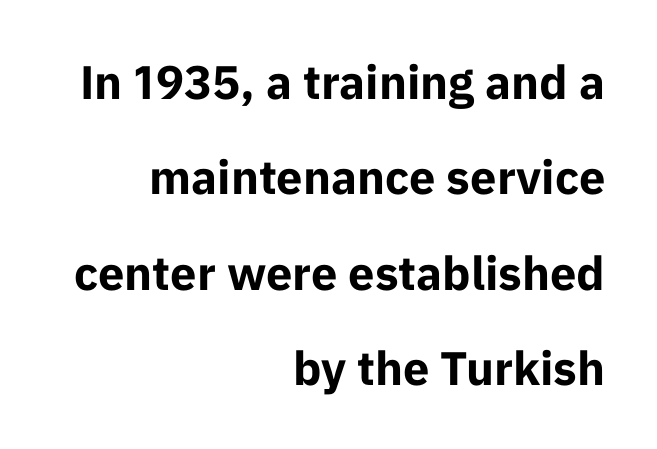
Q: Is the text bold? A: Yes.
Q: Is the text italic (slanted)? A: No, it is upright.
Q: Is the typeface a serif or a sans-serif typeface? A: Sans-serif.
Q: Is the text underlined? A: No.
Q: How is the paragraph aligned? A: Right-aligned.
Q: Is the spacing between letters normal or unusually wide? A: Normal.
Q: Is the spacing between lines tight, normal or loose? A: Loose.
Q: Width (condensed, normal, or wide)? A: Normal.
Q: Stroke contrast? A: Low.
Q: x-height? A: Medium.
Q: Monospaced? A: No.
